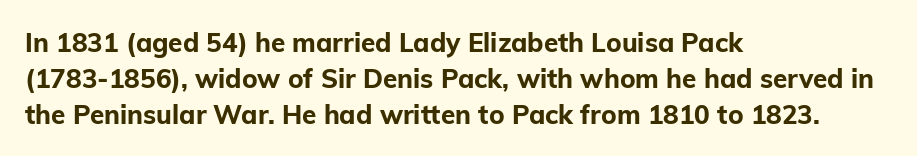
The image shows 26 px bold type, upright; set left-aligned, normal line spacing (1.38x), normal letter spacing, not underlined.
